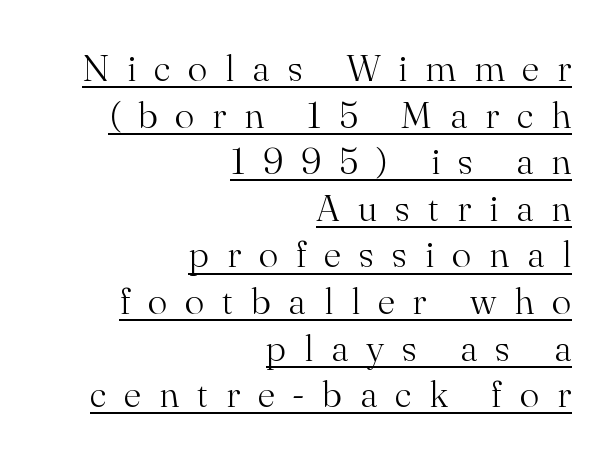
{"serif": "yes", "italic": "no", "bold": "no", "weight": "light", "width": "normal", "stroke_contrast": "medium", "x_height": "small", "monospaced": "no", "underline": "yes", "align": "right", "line_spacing": "normal", "line_spacing_ratio": 1.26, "letter_spacing": "wide", "letter_spacing_em": 0.48, "glyph_px": 37}
